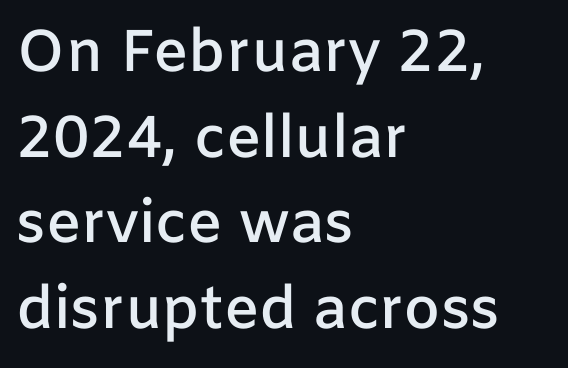
{"serif": "no", "italic": "no", "bold": "semi", "weight": "semibold", "width": "normal", "stroke_contrast": "low", "x_height": "medium", "monospaced": "no", "underline": "no", "align": "left", "line_spacing": "normal", "line_spacing_ratio": 1.45, "letter_spacing": "normal", "letter_spacing_em": 0.0, "glyph_px": 59}
